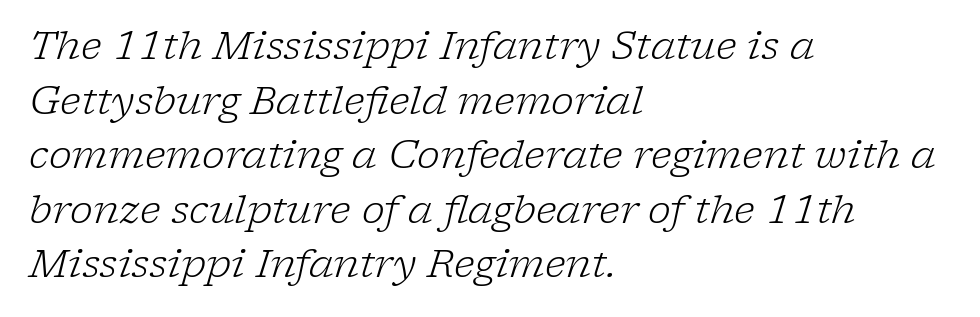
The image shows 39 px light serif type, italic (leaning right); set left-aligned, normal line spacing (1.4x), normal letter spacing, not underlined; low stroke contrast and a medium x-height.
